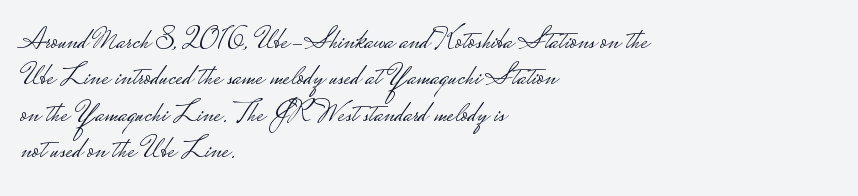
Q: Is the text bold? A: No.
Q: Is the text italic (slanted)? A: Yes.
Q: Is the typeface a serif or a sans-serif typeface? A: Sans-serif.
Q: Is the text underlined? A: No.
Q: How is the paragraph aligned? A: Left-aligned.
Q: Is the spacing between letters normal or unusually wide? A: Normal.
Q: Width (condensed, normal, or wide)? A: Wide.
Q: Stroke contrast? A: Low.
Q: Monospaced? A: No.
